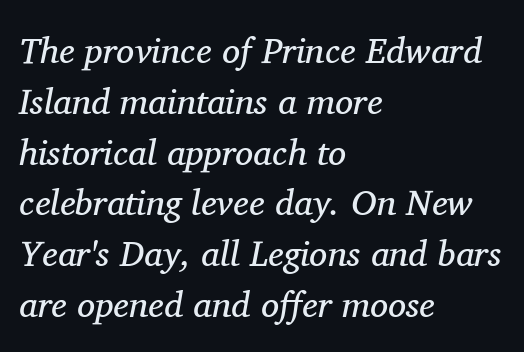
{"serif": "yes", "italic": "yes", "lean": "right", "slant_degrees": 11, "bold": "no", "weight": "regular", "width": "normal", "stroke_contrast": "medium", "x_height": "medium", "monospaced": "no", "underline": "no", "align": "left", "line_spacing": "normal", "line_spacing_ratio": 1.41, "letter_spacing": "normal", "letter_spacing_em": 0.0, "glyph_px": 36}
